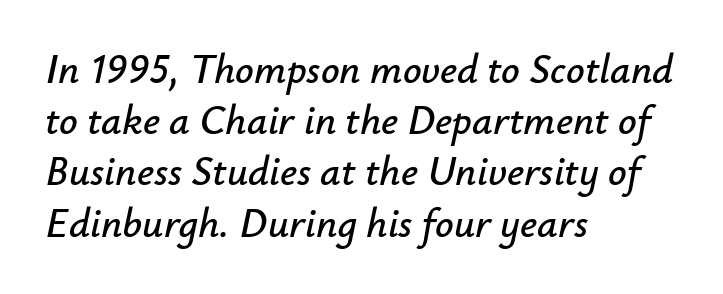
Q: Is the text italic (slanted)? A: Yes, it leans right by about 12 degrees.
Q: Is the text underlined? A: No.
Q: How is the paragraph aligned? A: Left-aligned.
Q: Is the spacing between letters normal or unusually wide? A: Normal.
Q: Is the spacing between lines tight, normal or loose? A: Normal.
Q: Width (condensed, normal, or wide)? A: Normal.
Q: Stroke contrast? A: Low.
Q: x-height? A: Small.
Q: Monospaced? A: No.
